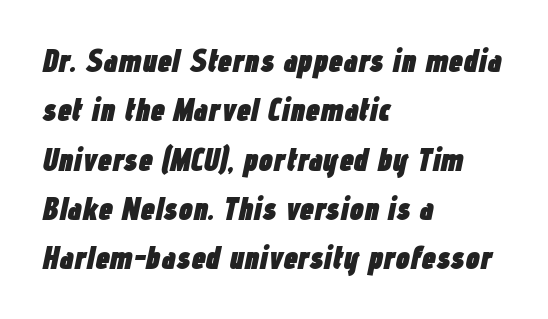
Q: Is the text bold? A: Yes.
Q: Is the text italic (slanted)? A: Yes, it leans right by about 12 degrees.
Q: Is the text underlined? A: No.
Q: How is the paragraph aligned? A: Left-aligned.
Q: Is the spacing between letters normal or unusually wide? A: Normal.
Q: Is the spacing between lines tight, normal or loose? A: Normal.
Q: Width (condensed, normal, or wide)? A: Condensed.
Q: Stroke contrast? A: Low.
Q: x-height? A: Medium.
Q: Monospaced? A: No.
